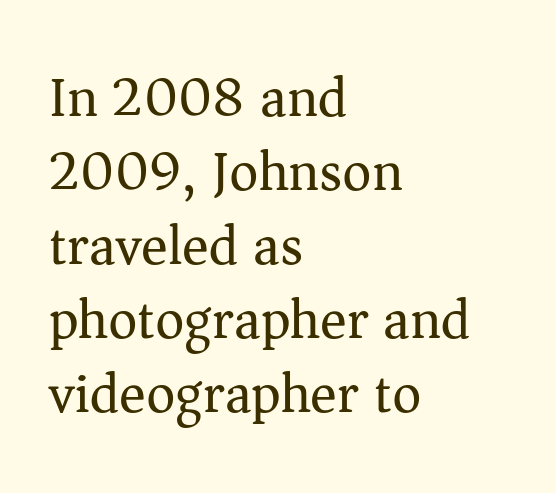
{"serif": "yes", "italic": "no", "bold": "no", "weight": "regular", "width": "normal", "stroke_contrast": "medium", "x_height": "medium", "monospaced": "no", "underline": "no", "align": "left", "line_spacing": "normal", "line_spacing_ratio": 1.32, "letter_spacing": "normal", "letter_spacing_em": 0.0, "glyph_px": 56}
